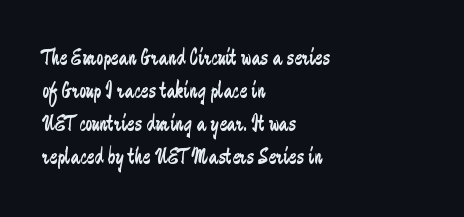
{"bold": "no", "underline": "no", "align": "left", "line_spacing": "normal", "line_spacing_ratio": 1.44, "letter_spacing": "normal", "letter_spacing_em": 0.0, "glyph_px": 23}
